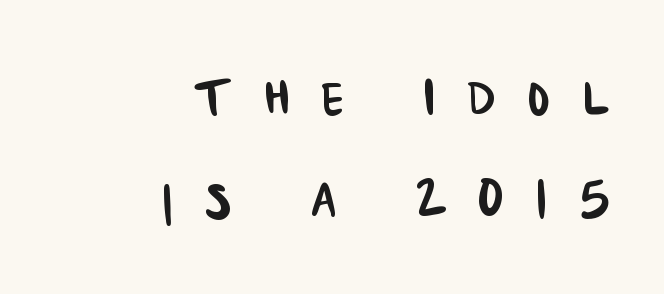
{"serif": "no", "width": "condensed", "stroke_contrast": "low", "x_height": "large", "monospaced": "no", "underline": "no", "align": "right", "line_spacing": "normal", "line_spacing_ratio": 1.57, "letter_spacing": "wide", "letter_spacing_em": 0.48, "glyph_px": 66}
